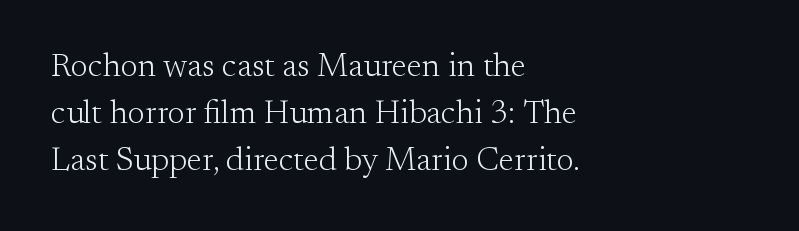
Here the designer chose a conventional face with non-uniform glyph widths. Is there any slant? The stems are plumb. Does the copy run flush right? No — it runs flush left. Honestly, the row spacing looks completely unremarkable.
